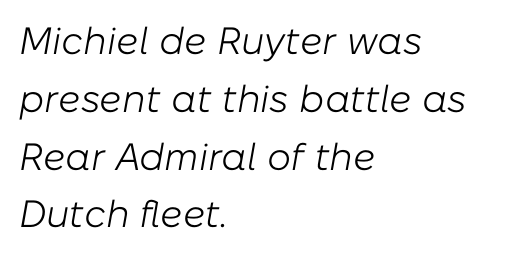
The image shows 38 px light type, italic (leaning right); set left-aligned, normal line spacing (1.52x), normal letter spacing, not underlined; low stroke contrast and a medium x-height.
